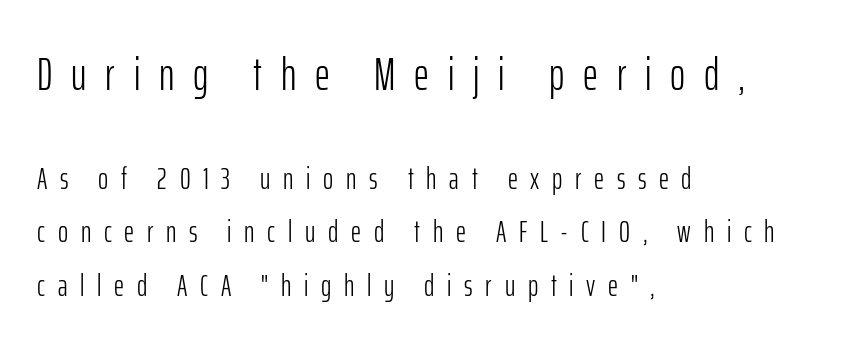
{"serif": "no", "italic": "no", "bold": "no", "weight": "light", "width": "condensed", "stroke_contrast": "low", "x_height": "medium", "monospaced": "no", "underline": "no", "align": "left", "line_spacing_ratio": 1.72, "letter_spacing": "wide", "letter_spacing_em": 0.41, "larger_block": "first", "size_ratio": 1.48, "glyph_px": 46}
